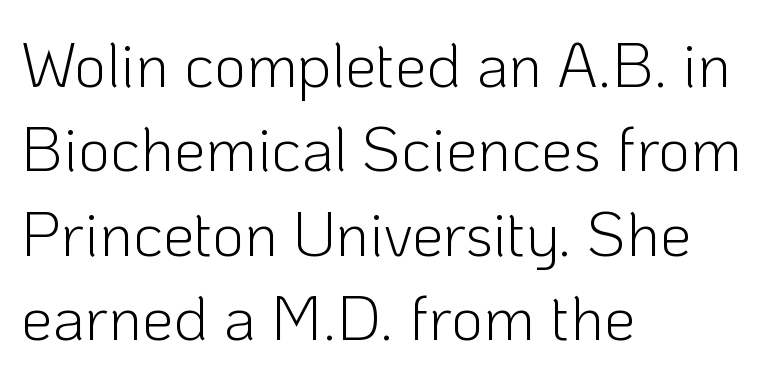
The image shows 63 px light sans-serif type, upright; set left-aligned, normal line spacing (1.34x), normal letter spacing, not underlined; low stroke contrast and a medium x-height.
